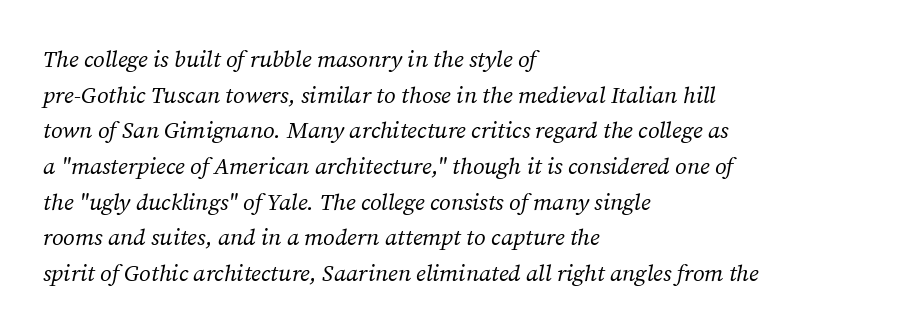
{"italic": "yes", "lean": "right", "slant_degrees": 12, "bold": "no", "underline": "no", "align": "left", "line_spacing": "normal", "line_spacing_ratio": 1.55, "letter_spacing": "normal", "letter_spacing_em": 0.0, "glyph_px": 23}
